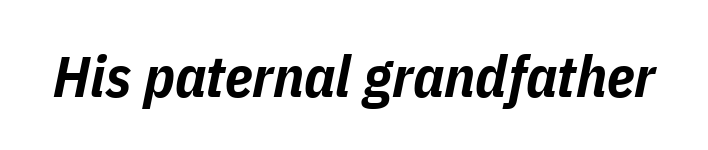
The image shows 58 px bold, condensed type, italic (leaning right); set normal letter spacing, not underlined; low stroke contrast and a medium x-height.
